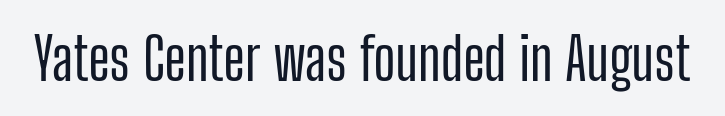
Q: Is the text italic (slanted)? A: No, it is upright.
Q: Is the typeface a serif or a sans-serif typeface? A: Sans-serif.
Q: Is the text underlined? A: No.
Q: Is the spacing between letters normal or unusually wide? A: Normal.
Q: Width (condensed, normal, or wide)? A: Condensed.
Q: Stroke contrast? A: Low.
Q: x-height? A: Medium.
Q: Monospaced? A: No.
